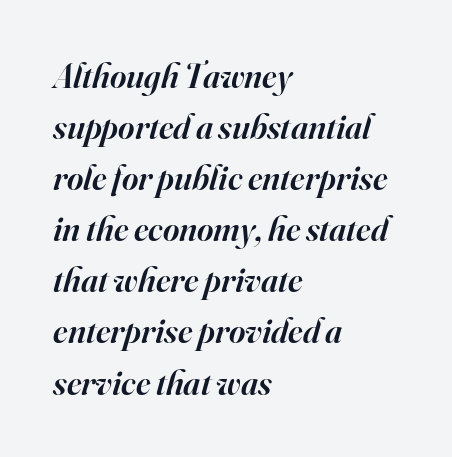
The passage shown is typeset with a serif family. The letters are slanted; this is an italic face. Clear beneath every line of the passage. Do the characters align in a grid? No, the font is proportional.
